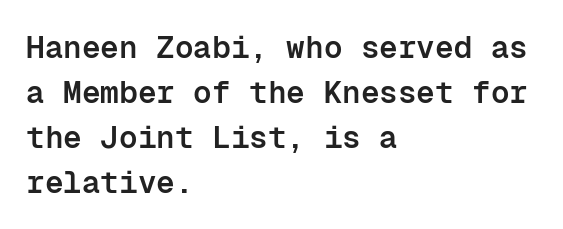
Q: Is the text bold? A: Semi-bold.
Q: Is the text italic (slanted)? A: No, it is upright.
Q: Is the typeface a serif or a sans-serif typeface? A: Sans-serif.
Q: Is the text underlined? A: No.
Q: How is the paragraph aligned? A: Left-aligned.
Q: Is the spacing between letters normal or unusually wide? A: Normal.
Q: Is the spacing between lines tight, normal or loose? A: Normal.
Q: Width (condensed, normal, or wide)? A: Normal.
Q: Stroke contrast? A: Low.
Q: x-height? A: Medium.
Q: Monospaced? A: Yes.
